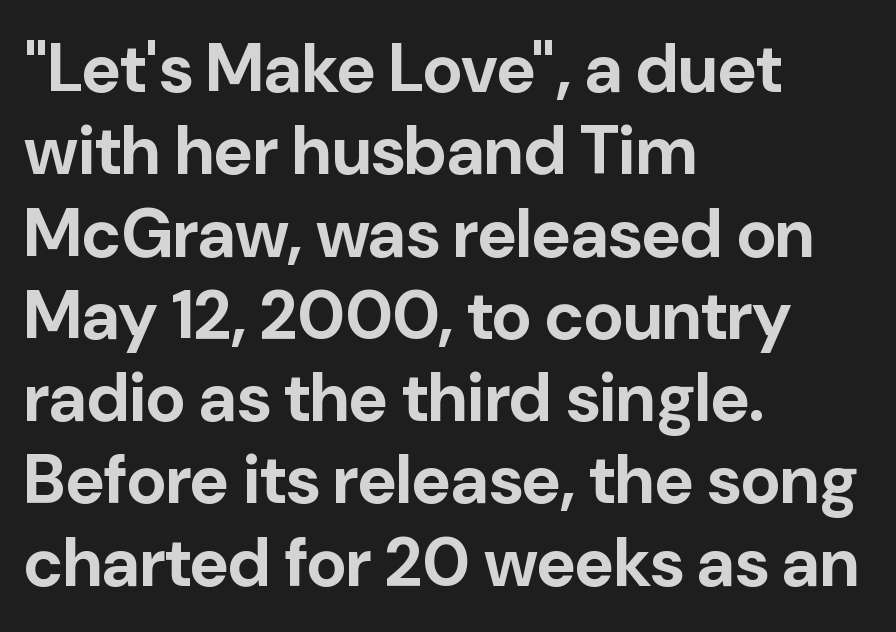
The image shows 68 px bold sans-serif type, upright; set left-aligned, line spacing 1.21x, normal letter spacing, not underlined; low stroke contrast and a medium x-height.
